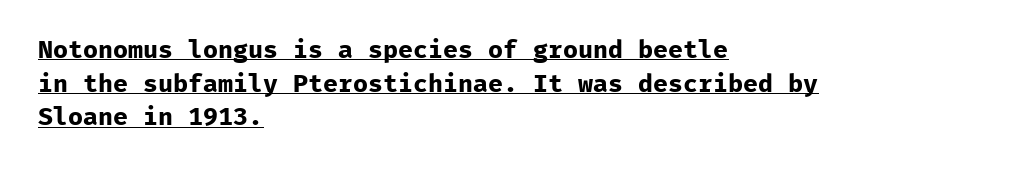
The image shows 25 px bold type, upright; set left-aligned, normal line spacing (1.35x), normal letter spacing, underlined.
